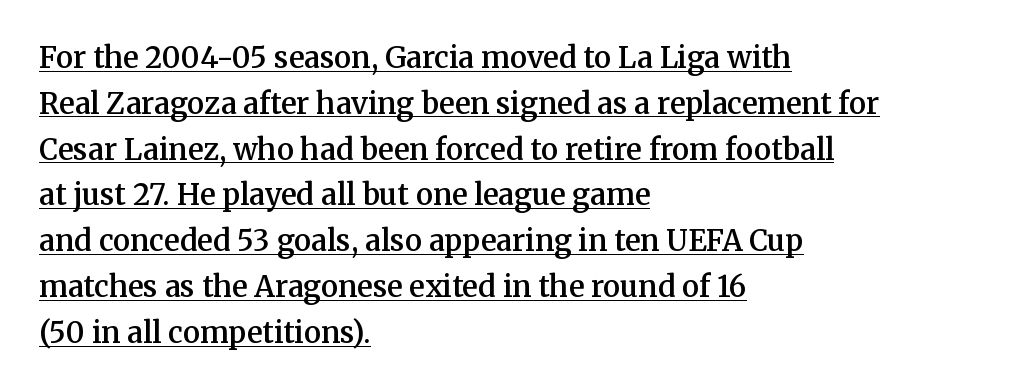
The image shows 29 px semibold serif type, upright; set left-aligned, normal line spacing (1.58x), normal letter spacing, underlined; medium stroke contrast and a medium x-height.
